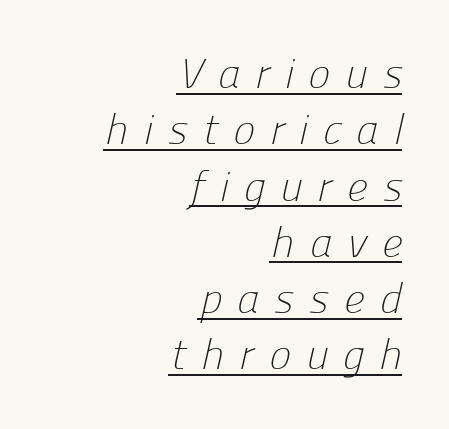
Q: Is the text bold? A: No.
Q: Is the typeface a serif or a sans-serif typeface? A: Sans-serif.
Q: Is the text underlined? A: Yes.
Q: How is the paragraph aligned? A: Right-aligned.
Q: Is the spacing between letters normal or unusually wide? A: Unusually wide.
Q: Is the spacing between lines tight, normal or loose? A: Normal.
Q: Width (condensed, normal, or wide)? A: Normal.
Q: Stroke contrast? A: Low.
Q: x-height? A: Medium.
Q: Monospaced? A: No.
